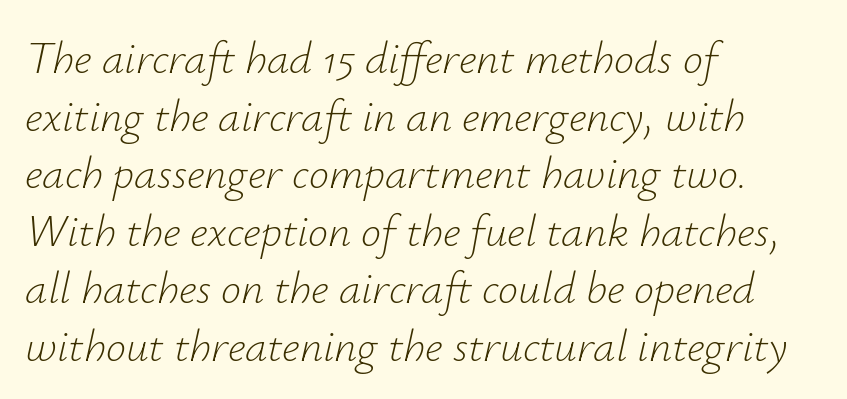
Q: Is the text bold? A: No.
Q: Is the text italic (slanted)? A: Yes, it leans right by about 12 degrees.
Q: Is the text underlined? A: No.
Q: How is the paragraph aligned? A: Left-aligned.
Q: Is the spacing between letters normal or unusually wide? A: Normal.
Q: Is the spacing between lines tight, normal or loose? A: Normal.
Q: Width (condensed, normal, or wide)? A: Normal.
Q: Stroke contrast? A: Low.
Q: x-height? A: Small.
Q: Monospaced? A: No.
